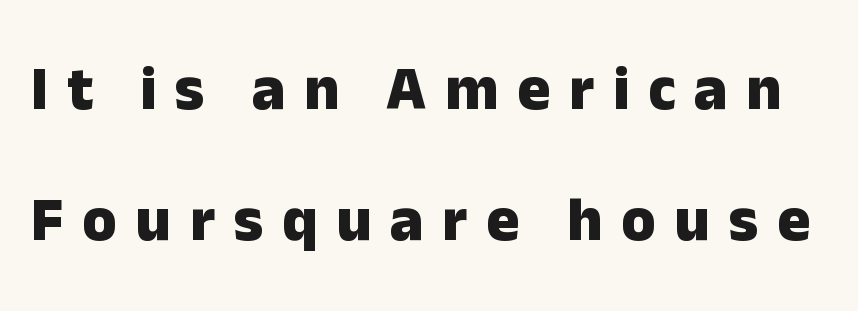
Q: Is the text bold? A: Yes.
Q: Is the text italic (slanted)? A: No, it is upright.
Q: Is the typeface a serif or a sans-serif typeface? A: Sans-serif.
Q: Is the text underlined? A: No.
Q: Is the spacing between letters normal or unusually wide? A: Unusually wide.
Q: Is the spacing between lines tight, normal or loose? A: Loose.
Q: Width (condensed, normal, or wide)? A: Normal.
Q: Stroke contrast? A: Low.
Q: x-height? A: Medium.
Q: Monospaced? A: No.
